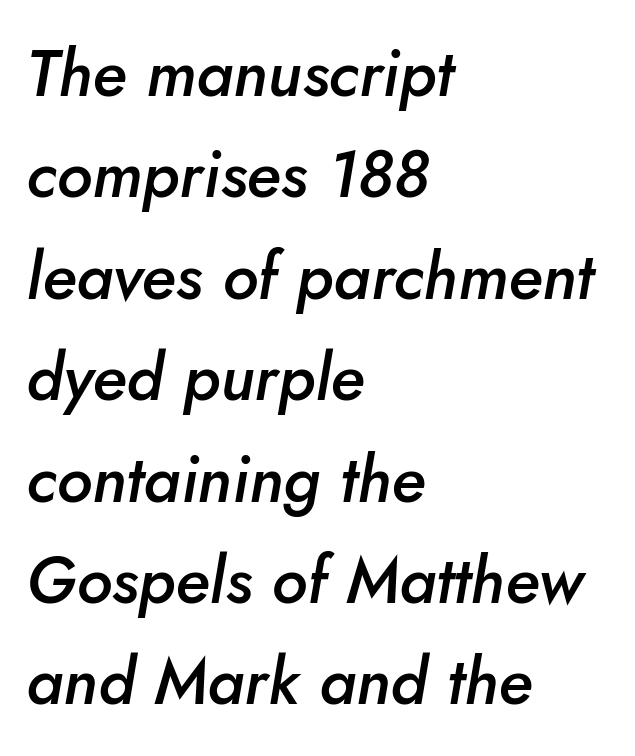
These lines are set flush left with a ragged right edge. The tracking reads as untouched default to a designer's eye. Semibold letterforms, between regular and bold. Here the designer chose a conventional face with non-uniform glyph widths.
